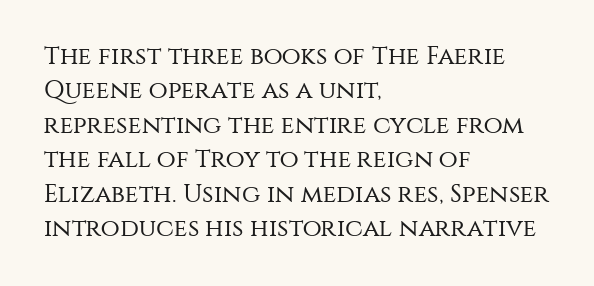
Spacing between characters is what you'd get straight out of the box. The passage shown is not underscored anywhere. The lines in this sample share a left origin and differ only in where they stop. The lines sit at an ordinary, default distance from one another. Is the type heavy? It reads as light-to-regular instead.
